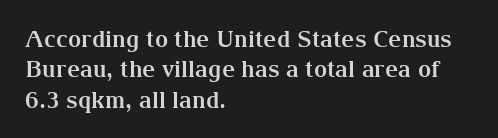
Each word holds together tightly as a unit, with standard inter-letter gaps. Typeset ragged right — the left edge is the straight one. Has an underline been added? It has not. The passage shown stacks its lines at a standard gap. A typesetter would mark this as roman, not italic. The passage shown is emphatically bold.
